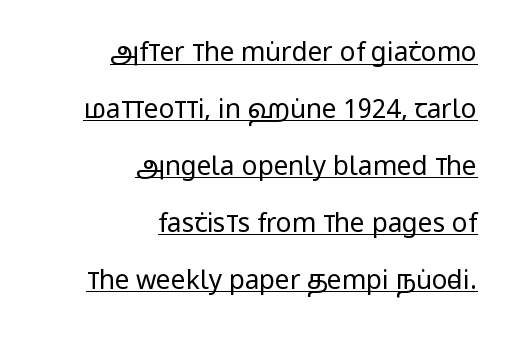
The image shows 26 px text type, upright; set right-aligned, loose line spacing (2.19x), normal letter spacing, underlined.
